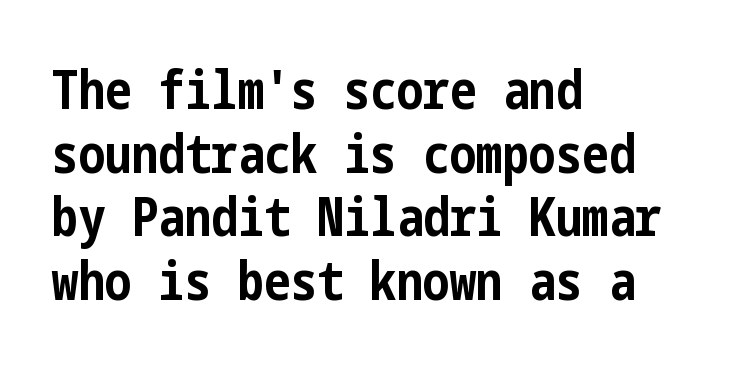
Q: Is the text bold? A: Yes.
Q: Is the text italic (slanted)? A: No, it is upright.
Q: Is the typeface a serif or a sans-serif typeface? A: Sans-serif.
Q: Is the text underlined? A: No.
Q: How is the paragraph aligned? A: Left-aligned.
Q: Is the spacing between letters normal or unusually wide? A: Normal.
Q: Width (condensed, normal, or wide)? A: Condensed.
Q: Stroke contrast? A: Low.
Q: x-height? A: Medium.
